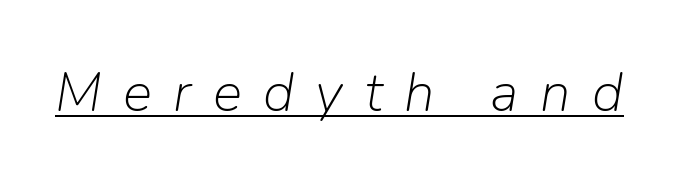
{"italic": "yes", "lean": "right", "slant_degrees": 9, "bold": "no", "weight": "light", "width": "normal", "stroke_contrast": "low", "x_height": "medium", "monospaced": "no", "underline": "yes", "letter_spacing": "wide", "letter_spacing_em": 0.39, "glyph_px": 55}
